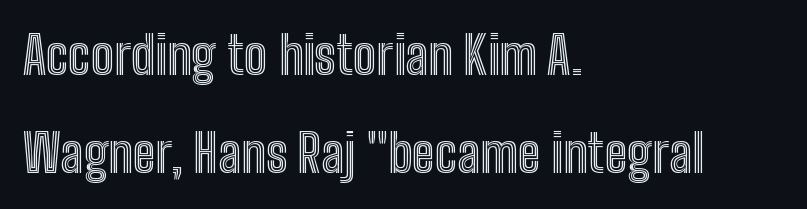
{"italic": "no", "width": "condensed", "x_height": "medium", "monospaced": "no", "underline": "no", "align": "left", "line_spacing_ratio": 1.89, "letter_spacing": "normal", "letter_spacing_em": 0.0, "glyph_px": 52}
